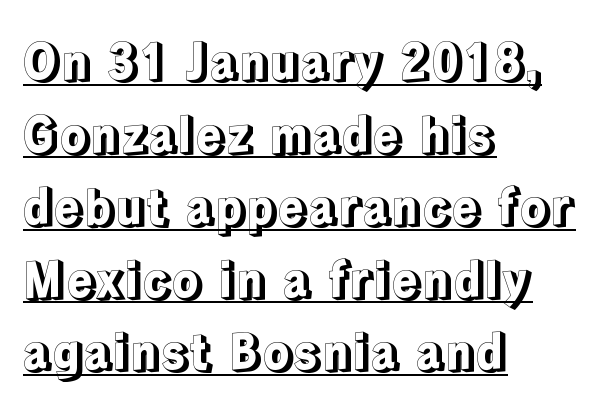
The image shows 49 px text type, upright; set left-aligned, normal line spacing (1.48x), normal letter spacing, underlined; a medium x-height.
